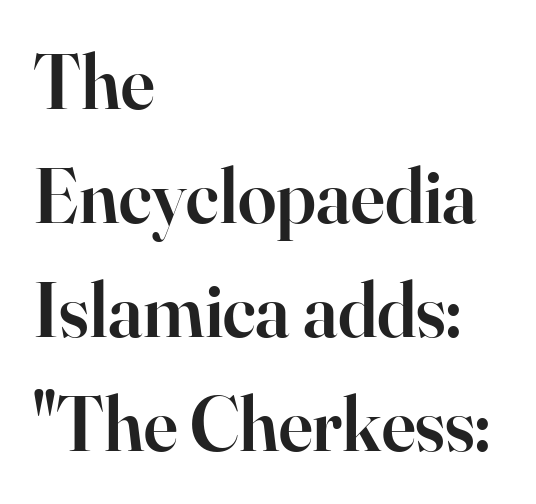
In terms of weight, the rendering is demibold, just under bold. The rendering uses a moderate line-height, typical for paragraphs. This rendering leaves character spacing at its baseline value. The area under the type is left untouched. The glyphs in this specimen are seriffed. Do the characters align in a grid? No, the font is proportional.
